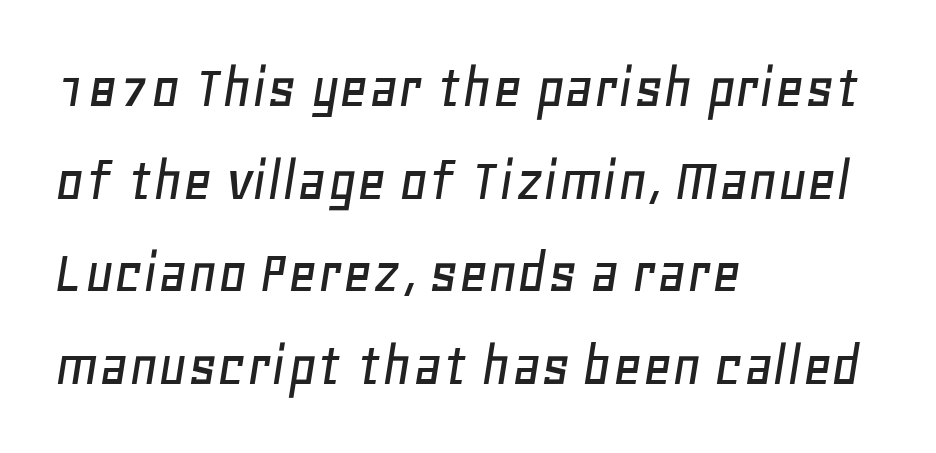
Q: Is the text italic (slanted)? A: Yes, it leans right by about 11 degrees.
Q: Is the text underlined? A: No.
Q: How is the paragraph aligned? A: Left-aligned.
Q: Is the spacing between letters normal or unusually wide? A: Normal.
Q: Is the spacing between lines tight, normal or loose? A: Normal.
Q: Width (condensed, normal, or wide)? A: Normal.
Q: Stroke contrast? A: Low.
Q: x-height? A: Large.
Q: Monospaced? A: No.
